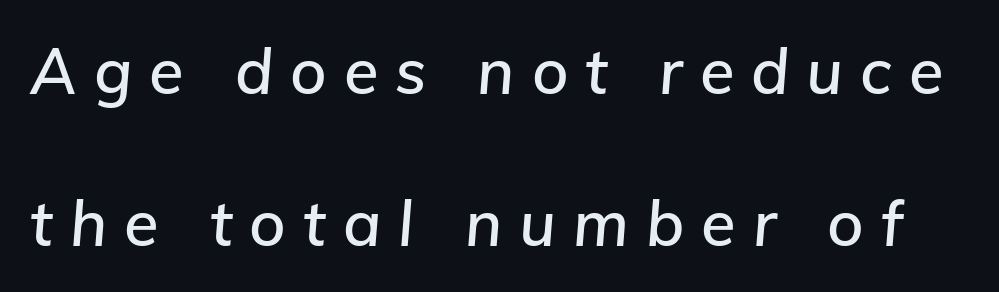
{"italic": "yes", "lean": "right", "slant_degrees": 5, "width": "normal", "stroke_contrast": "low", "x_height": "medium", "monospaced": "no", "underline": "no", "line_spacing": "loose", "line_spacing_ratio": 2.41, "letter_spacing": "wide", "letter_spacing_em": 0.27, "glyph_px": 63}
